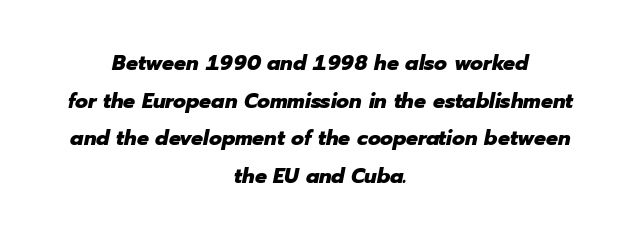
{"italic": "yes", "lean": "right", "slant_degrees": 12, "bold": "yes", "underline": "no", "align": "center", "line_spacing_ratio": 1.79, "letter_spacing": "normal", "letter_spacing_em": 0.0, "glyph_px": 21}
